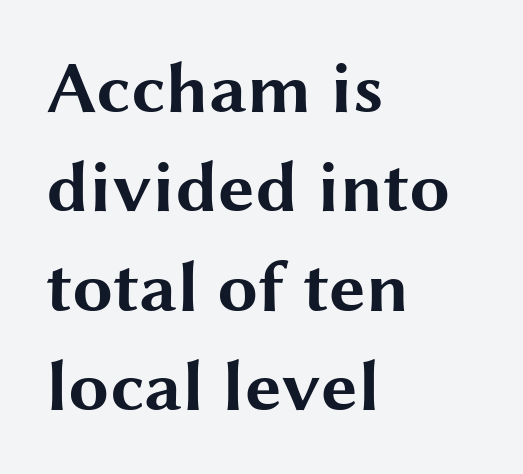
The image shows 73 px bold, wide sans-serif type, upright; set left-aligned, normal line spacing (1.36x), normal letter spacing, not underlined; medium stroke contrast and a medium x-height.
